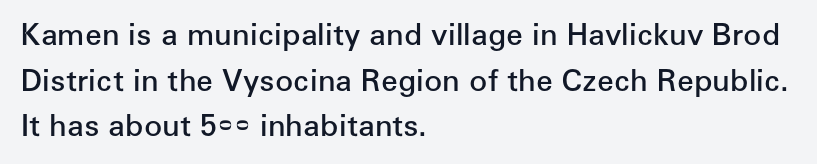
The image shows 30 px semibold sans-serif type, upright; set left-aligned, normal line spacing (1.52x), normal letter spacing, not underlined; low stroke contrast and a medium x-height.
